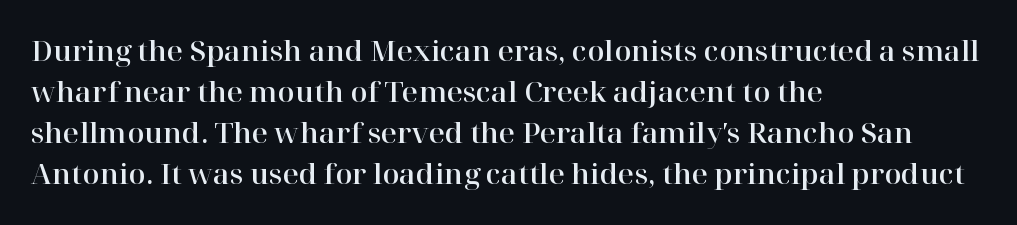
The gaps between neighbouring characters are ordinary and unremarkable. Horizontally, the lines are justified to the leading edge only. Think of a printed novel: that variable character pitch is what you see here. This block has exactly the height ordinary leading produces.
